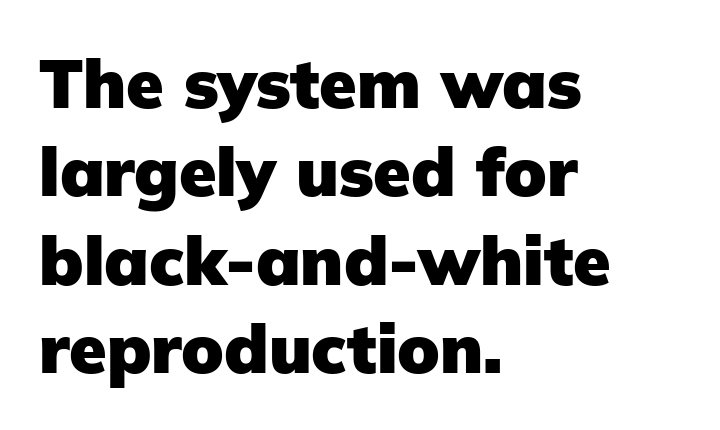
The text block is weighted toward the left margin, trailing off unevenly rightward. A roman cut, with each character standing at attention. You'd pick this weight for a headline — it's a proper bold. No word sits above an underline. Unlike a traditional serif, this face leaves its strokes unadorned.
